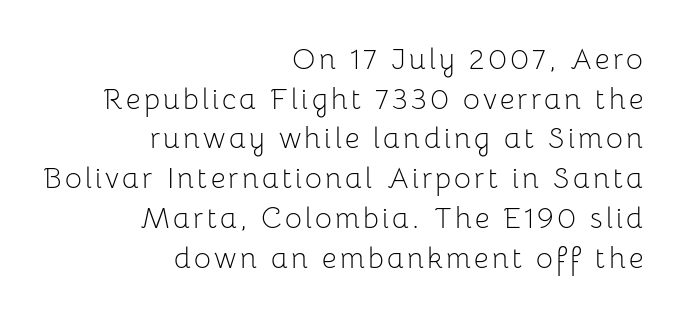
Q: Is the text bold? A: No.
Q: Is the text italic (slanted)? A: No, it is upright.
Q: Is the typeface a serif or a sans-serif typeface? A: Sans-serif.
Q: Is the text underlined? A: No.
Q: How is the paragraph aligned? A: Right-aligned.
Q: Is the spacing between lines tight, normal or loose? A: Normal.
Q: Width (condensed, normal, or wide)? A: Normal.
Q: Stroke contrast? A: Low.
Q: x-height? A: Medium.
Q: Monospaced? A: No.
